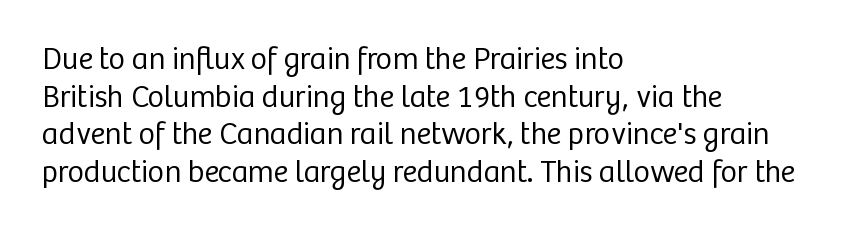
The image shows 31 px regular-weight sans-serif type, upright; set left-aligned, line spacing 1.21x, normal letter spacing, not underlined; low stroke contrast and a medium x-height.
